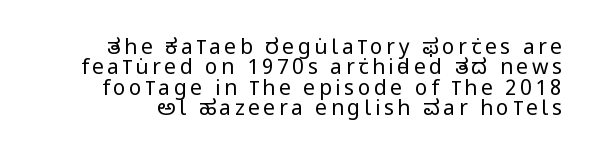
The image shows 21 px text type, upright; set tight line spacing (0.97x), not underlined.
